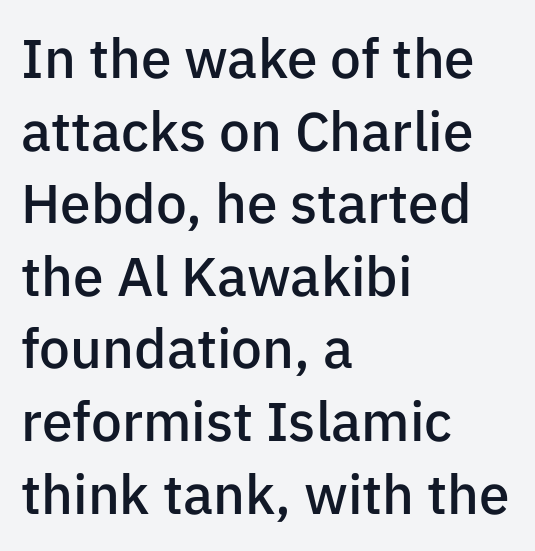
Q: Is the text bold? A: Semi-bold.
Q: Is the text italic (slanted)? A: No, it is upright.
Q: Is the typeface a serif or a sans-serif typeface? A: Sans-serif.
Q: Is the text underlined? A: No.
Q: How is the paragraph aligned? A: Left-aligned.
Q: Is the spacing between letters normal or unusually wide? A: Normal.
Q: Is the spacing between lines tight, normal or loose? A: Normal.
Q: Width (condensed, normal, or wide)? A: Normal.
Q: Stroke contrast? A: Low.
Q: x-height? A: Medium.
Q: Monospaced? A: No.
